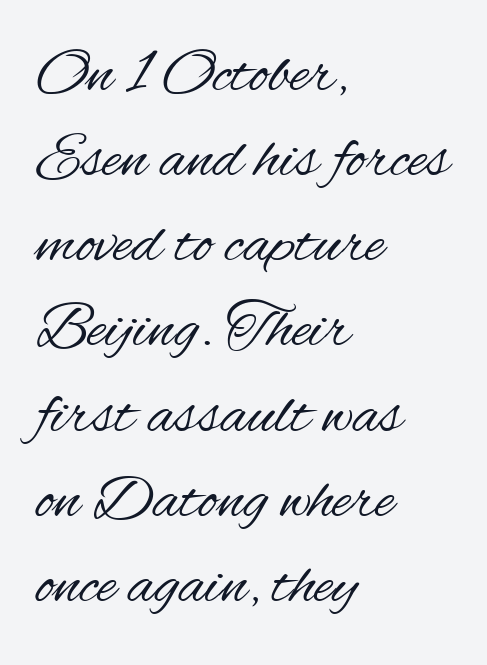
The image shows 65 px regular-weight, condensed sans-serif type; set left-aligned, normal line spacing (1.31x), normal letter spacing, not underlined; medium stroke contrast and a small x-height.
